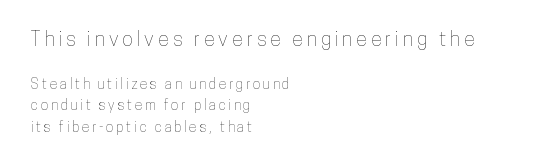
{"italic": "no", "underline": "no", "align": "left", "line_spacing": "normal", "line_spacing_ratio": 1.54, "letter_spacing": "wide", "letter_spacing_em": 0.2, "larger_block": "first", "size_ratio": 1.43, "glyph_px": 20}
